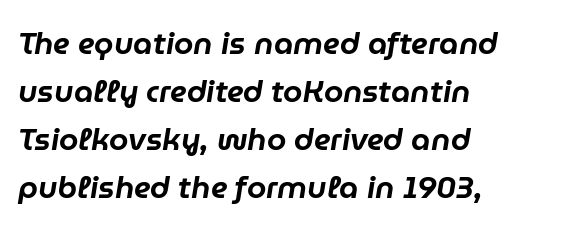
{"italic": "yes", "lean": "right", "slant_degrees": 9, "width": "normal", "stroke_contrast": "low", "x_height": "medium", "monospaced": "no", "underline": "no", "align": "left", "line_spacing": "normal", "line_spacing_ratio": 1.55, "letter_spacing": "normal", "letter_spacing_em": 0.0, "glyph_px": 31}
